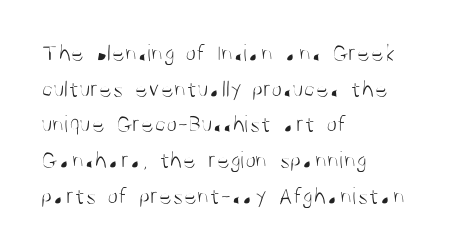
No word sits above an underline. These lines stack with their left ends in a neat column. The line-height multiplier appears to be the usual default. Ordinary non-slanted type is in use. Students, note that the glyphs here touch the page at normal intervals.
